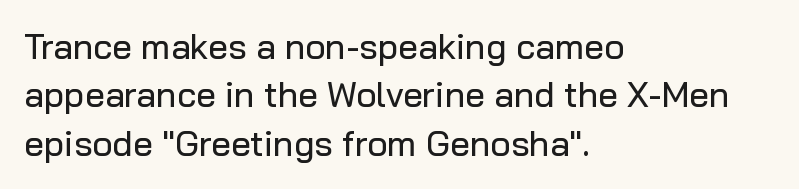
Q: Is the text italic (slanted)? A: No, it is upright.
Q: Is the typeface a serif or a sans-serif typeface? A: Sans-serif.
Q: Is the text underlined? A: No.
Q: How is the paragraph aligned? A: Left-aligned.
Q: Is the spacing between letters normal or unusually wide? A: Normal.
Q: Is the spacing between lines tight, normal or loose? A: Normal.
Q: Width (condensed, normal, or wide)? A: Normal.
Q: Stroke contrast? A: Low.
Q: x-height? A: Medium.
Q: Monospaced? A: No.
